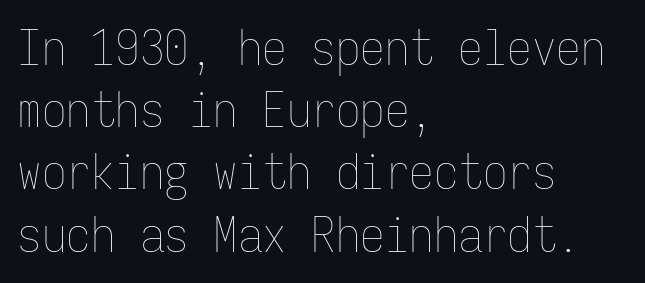
The image shows 49 px thin, condensed type, upright, monospaced; set left-aligned, normal line spacing (1.27x), normal letter spacing, not underlined; low stroke contrast and a medium x-height.
